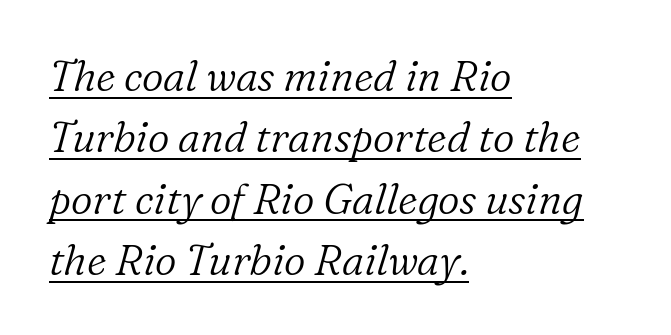
A classic flush-left, rag-right setting is used for this passage. There's an unmistakable incline to the writing here. The face used here appears with an underline applied. The characters display serif detailing at their extremities. A quiet, ordinary-to-light weight characterises the typeface. This sample uses plain, unmodified letter spacing.
